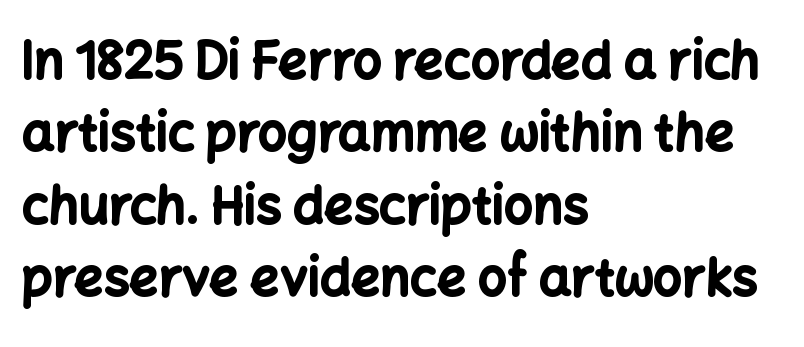
The image shows 51 px bold sans-serif type, upright; set left-aligned, normal line spacing (1.42x), normal letter spacing, not underlined; low stroke contrast and a medium x-height.
